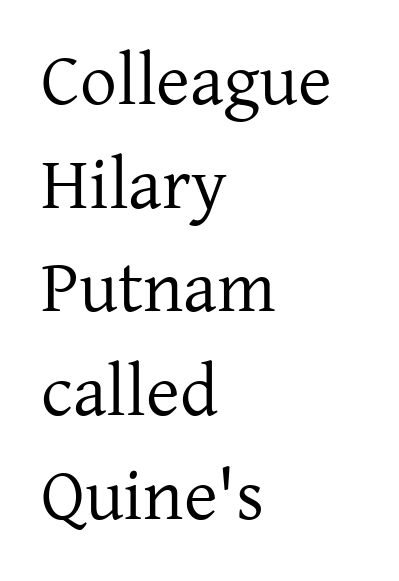
The image shows 73 px regular-weight serif type, upright; set left-aligned, normal line spacing (1.42x), normal letter spacing, not underlined; low stroke contrast and a medium x-height.
